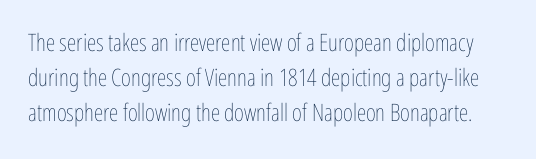
The image shows 24 px text type, upright; set normal line spacing (1.45x), normal letter spacing, not underlined.
